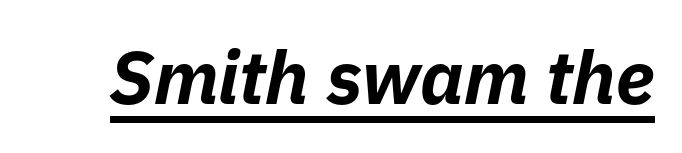
{"italic": "yes", "lean": "right", "slant_degrees": 11, "bold": "yes", "weight": "bold", "width": "normal", "stroke_contrast": "low", "x_height": "medium", "monospaced": "no", "underline": "yes", "letter_spacing": "normal", "letter_spacing_em": 0.0, "glyph_px": 74}
